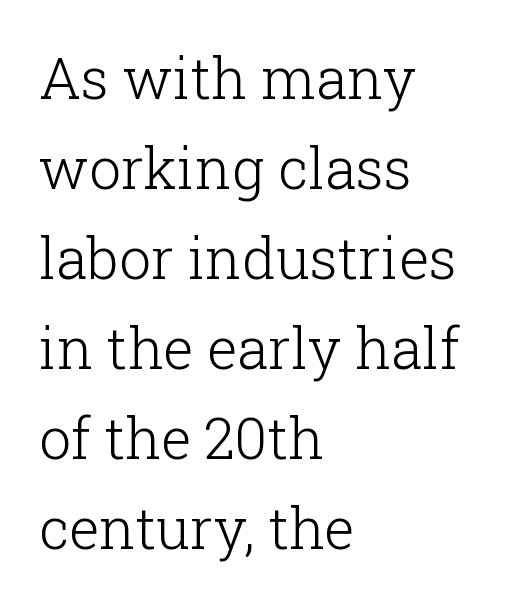
Q: Is the text bold? A: No.
Q: Is the text italic (slanted)? A: No, it is upright.
Q: Is the typeface a serif or a sans-serif typeface? A: Serif.
Q: Is the text underlined? A: No.
Q: How is the paragraph aligned? A: Left-aligned.
Q: Is the spacing between letters normal or unusually wide? A: Normal.
Q: Is the spacing between lines tight, normal or loose? A: Normal.
Q: Width (condensed, normal, or wide)? A: Normal.
Q: Stroke contrast? A: Low.
Q: x-height? A: Medium.
Q: Monospaced? A: No.
